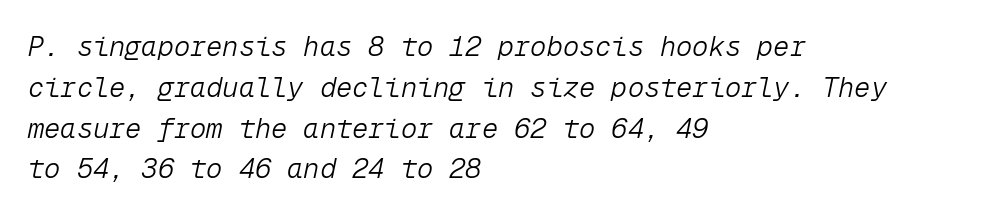
{"italic": "yes", "lean": "right", "slant_degrees": 12, "bold": "no", "underline": "no", "align": "left", "line_spacing": "normal", "line_spacing_ratio": 1.51, "letter_spacing": "normal", "letter_spacing_em": 0.0, "glyph_px": 27}
